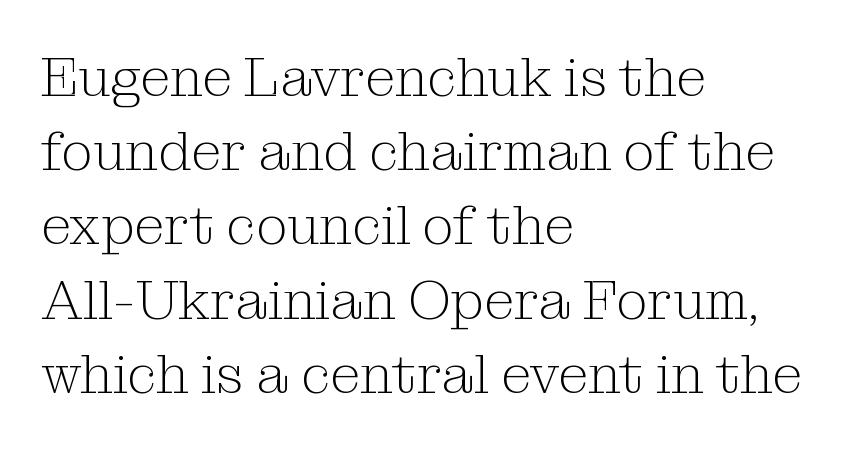
{"serif": "yes", "italic": "no", "bold": "no", "weight": "light", "width": "normal", "stroke_contrast": "medium", "x_height": "medium", "monospaced": "no", "underline": "no", "align": "left", "line_spacing": "normal", "line_spacing_ratio": 1.35, "letter_spacing": "normal", "letter_spacing_em": 0.0, "glyph_px": 55}
